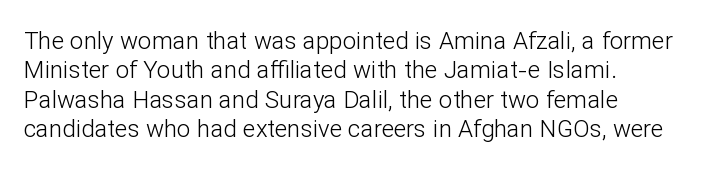
{"italic": "no", "bold": "no", "underline": "no", "align": "left", "line_spacing_ratio": 1.22, "letter_spacing": "normal", "letter_spacing_em": 0.0, "glyph_px": 24}
